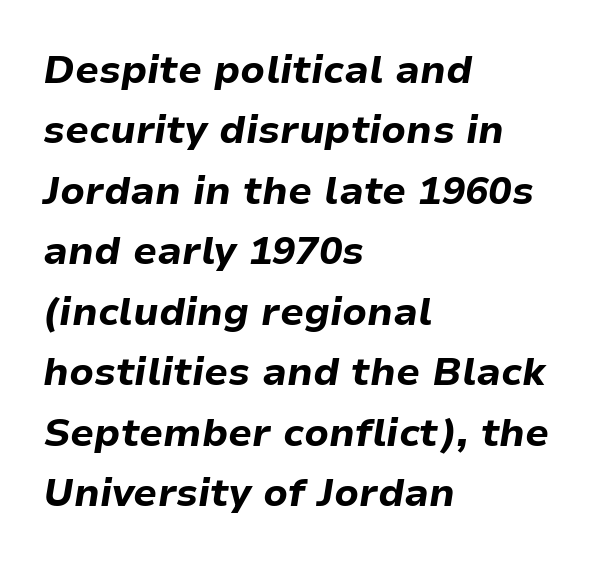
Characters are canted at an angle relative to the baseline's perpendicular. Look at the stroke-to-counter ratio: heavy, a bold. Does extra space separate the letters? No, they use regular spacing. Anything drawn beneath the words? Only blank space.
